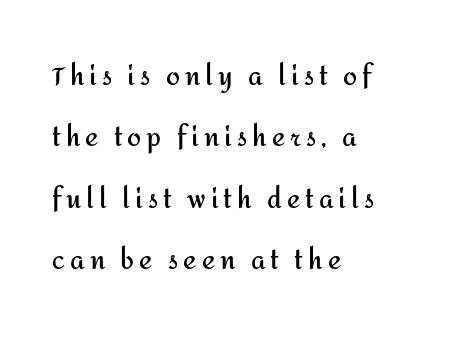
Bold? Absolutely — the strokes are thick and heavy. The leading is generous, giving the passage an open texture. Anything drawn beneath the words? Only blank space. This rendering widens character spacing well past its baseline value.
